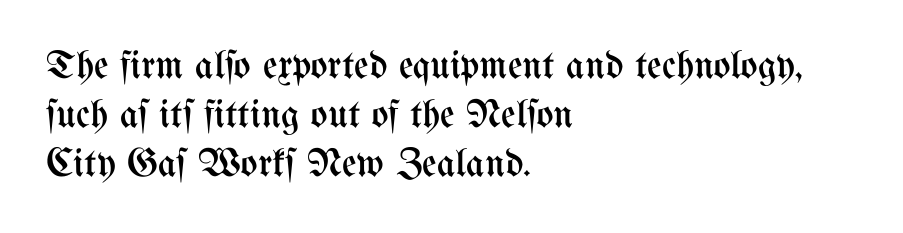
{"italic": "no", "bold": "no", "weight": "regular", "width": "condensed", "stroke_contrast": "medium", "x_height": "medium", "monospaced": "no", "underline": "no", "align": "left", "line_spacing_ratio": 1.22, "letter_spacing": "normal", "letter_spacing_em": 0.0, "glyph_px": 40}
